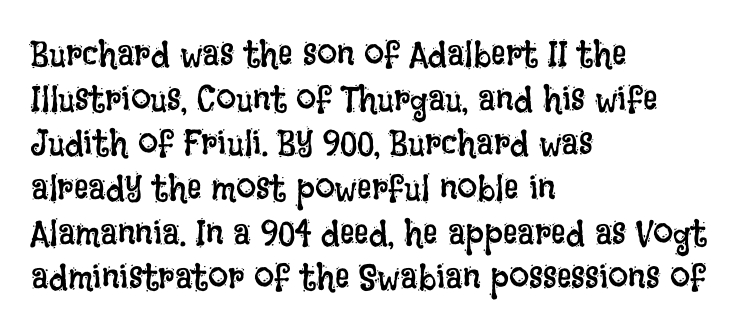
Q: Is the text bold? A: No.
Q: Is the text italic (slanted)? A: No, it is upright.
Q: Is the text underlined? A: No.
Q: How is the paragraph aligned? A: Left-aligned.
Q: Is the spacing between letters normal or unusually wide? A: Normal.
Q: Width (condensed, normal, or wide)? A: Condensed.
Q: Stroke contrast? A: Low.
Q: x-height? A: Large.
Q: Monospaced? A: No.
